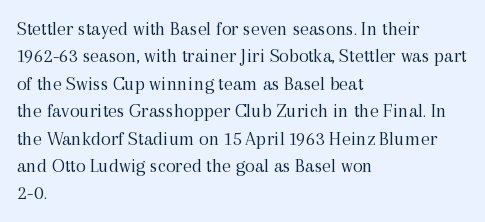
{"italic": "no", "bold": "no", "underline": "no", "align": "left", "line_spacing": "normal", "line_spacing_ratio": 1.37, "letter_spacing": "normal", "letter_spacing_em": 0.0, "glyph_px": 20}
